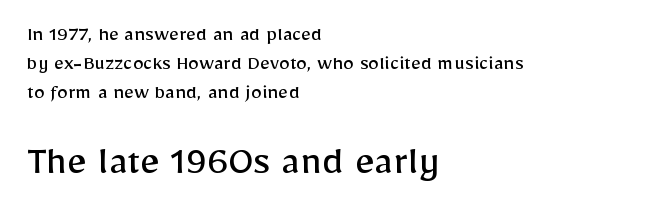
Reading down the column, the eye jumps a familiar distance to each next line. The composition opens small and finishes big. The area under the type is left untouched. Check where the strokes stop: nothing finishes them off — pure sans.
